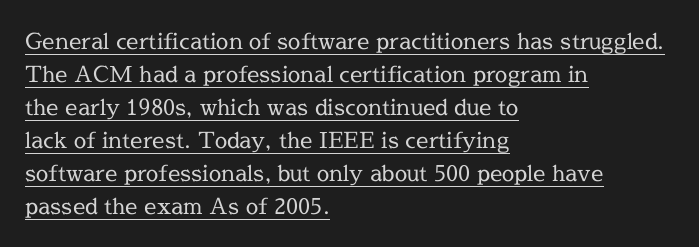
Q: Is the text bold? A: No.
Q: Is the text italic (slanted)? A: No, it is upright.
Q: Is the text underlined? A: Yes.
Q: How is the paragraph aligned? A: Left-aligned.
Q: Is the spacing between letters normal or unusually wide? A: Normal.
Q: Is the spacing between lines tight, normal or loose? A: Normal.
